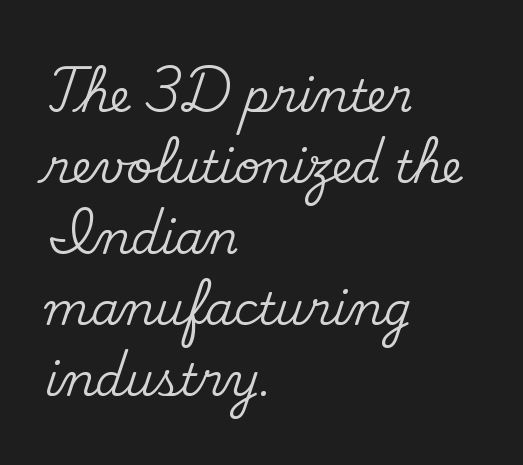
{"width": "normal", "stroke_contrast": "medium", "x_height": "small", "monospaced": "no", "underline": "no", "align": "left", "line_spacing": "normal", "line_spacing_ratio": 1.58, "letter_spacing": "normal", "letter_spacing_em": 0.0, "glyph_px": 45}
